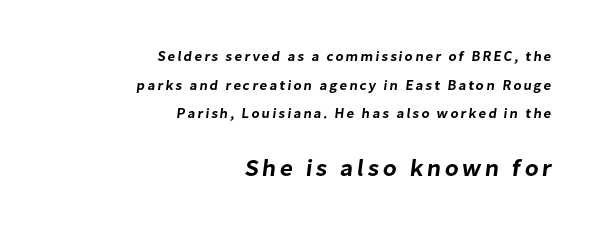
{"underline": "no", "align": "right", "line_spacing": "loose", "line_spacing_ratio": 2.04, "larger_block": "second", "size_ratio": 1.71, "glyph_px": 24}
